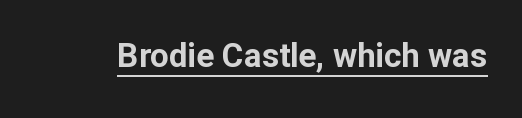
You can tell from the bare stems that sans-serif type was used. These lines carry a lot of weight — the face is fully bold. The letters sit at their default tracking, neither squeezed nor spread. Varying glyph widths throughout — classic text-font behaviour. Quick note: underline on.
